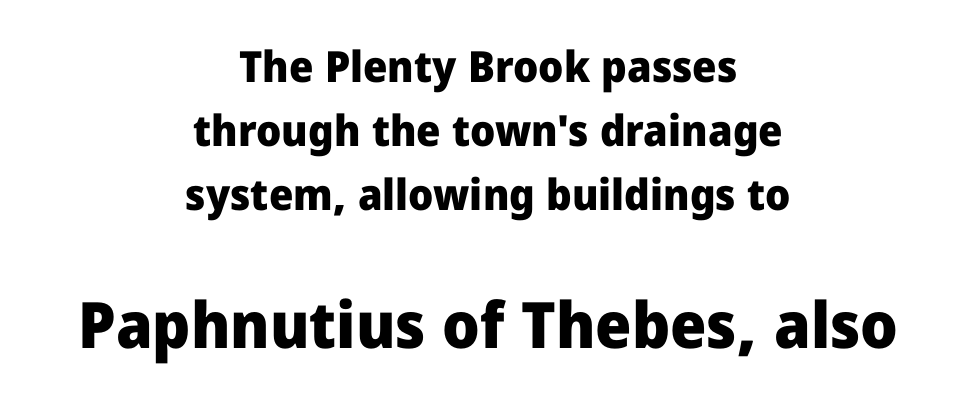
The image shows 64 px heavy sans-serif type, upright; set centered, normal line spacing (1.49x), normal letter spacing, not underlined; the second (bottom) block is 1.49x larger; low stroke contrast and a medium x-height.
